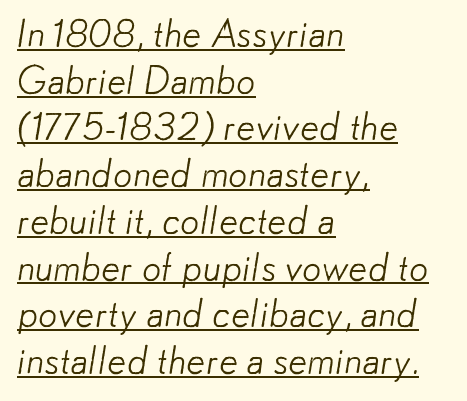
{"serif": "no", "bold": "no", "weight": "light", "width": "normal", "stroke_contrast": "low", "x_height": "small", "monospaced": "no", "underline": "yes", "align": "left", "line_spacing_ratio": 1.23, "letter_spacing": "normal", "letter_spacing_em": 0.0, "glyph_px": 38}
